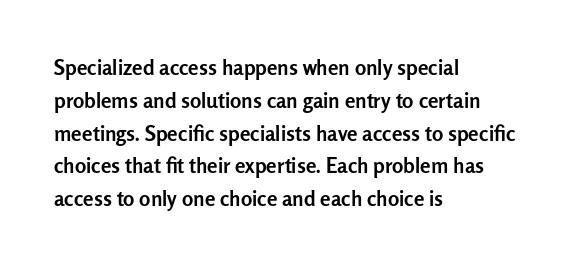
Weight check: bold — yes, fully. This rendering features lettering with no underline. This is the regular roman posture of the typeface. Is there much room between lines? A standard amount, neither cramped nor airy. No extra tracking has been applied to these lines. The rag falls on the right side of this text block.
